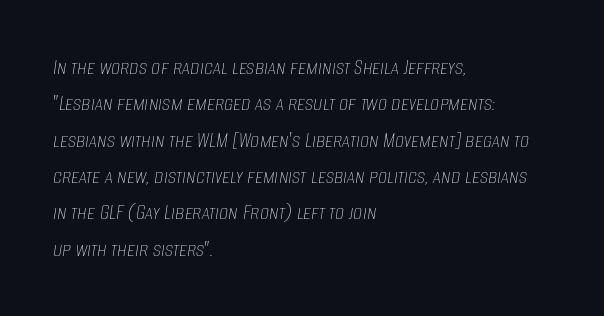
Spacing between characters is what you'd get straight out of the box. Leading matches the norm, producing a regular column. The glyphs look as if they've been sheared to an angle. The baseline area is clear.
